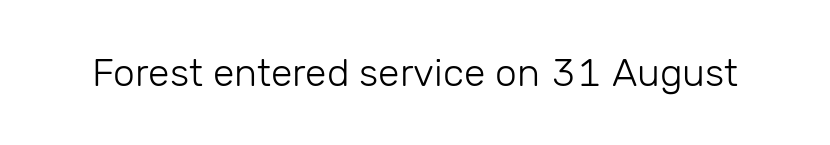
The image shows 39 px light sans-serif type, upright; set normal letter spacing, not underlined; low stroke contrast and a medium x-height.
